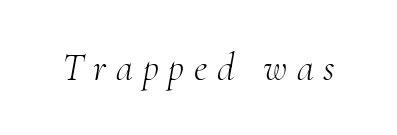
Compared with a typical body face, this is equally light or lighter still. There is plenty of visible air inserted between adjacent glyphs. The passage shown is typed in a proportional face where columns would drift. The words here are not underlined.
